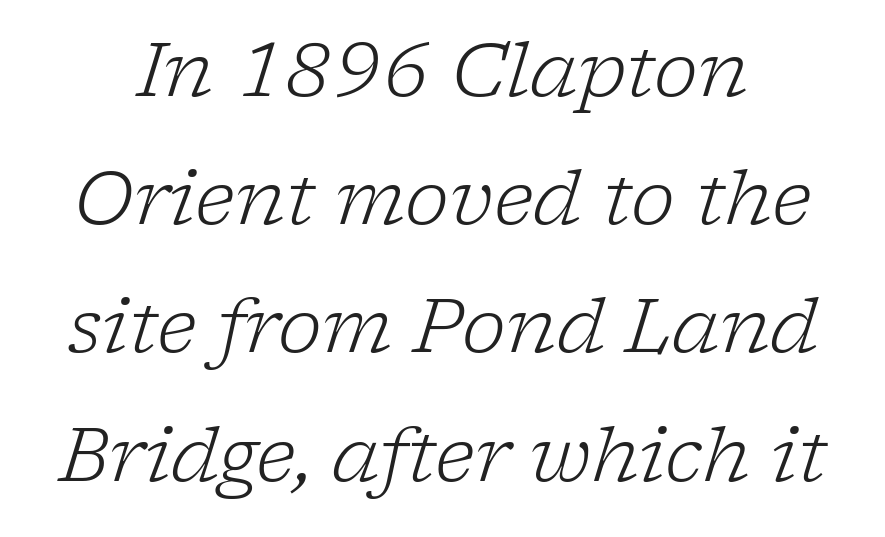
Note the varied advance widths — an 'i' is clearly narrower than an 'm'. The face used here has a pronounced slope to its letters. Just letters on the line, the space beneath them empty. This is serif lettering, the kind often seen in printed books. Inter-character spacing is left at the font's built-in metrics.
